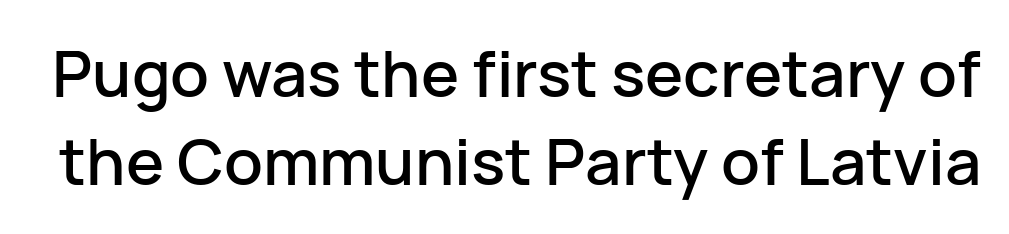
Q: Is the text italic (slanted)? A: No, it is upright.
Q: Is the typeface a serif or a sans-serif typeface? A: Sans-serif.
Q: Is the text underlined? A: No.
Q: Is the spacing between letters normal or unusually wide? A: Normal.
Q: Is the spacing between lines tight, normal or loose? A: Normal.
Q: Width (condensed, normal, or wide)? A: Normal.
Q: Stroke contrast? A: Low.
Q: x-height? A: Medium.
Q: Monospaced? A: No.
